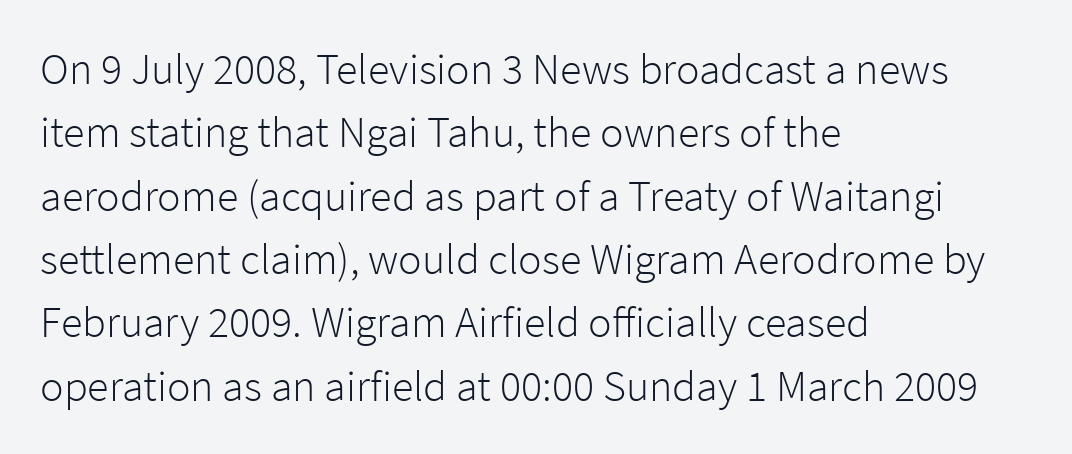
{"serif": "no", "italic": "no", "bold": "no", "weight": "light", "width": "normal", "stroke_contrast": "low", "x_height": "medium", "monospaced": "no", "underline": "no", "align": "left", "line_spacing": "normal", "line_spacing_ratio": 1.44, "letter_spacing": "normal", "letter_spacing_em": 0.0, "glyph_px": 44}
